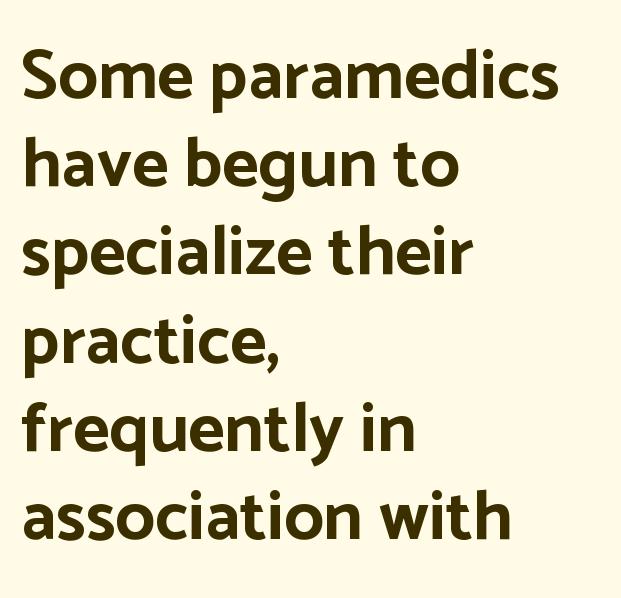
The image shows 70 px bold sans-serif type, upright; set left-aligned, normal line spacing (1.26x), normal letter spacing, not underlined; low stroke contrast and a medium x-height.
